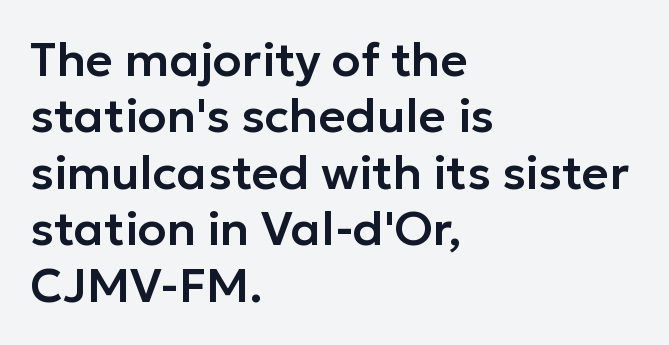
The image shows 47 px sans-serif type, upright; set left-aligned, line spacing 1.2x, normal letter spacing, not underlined; low stroke contrast and a medium x-height.
